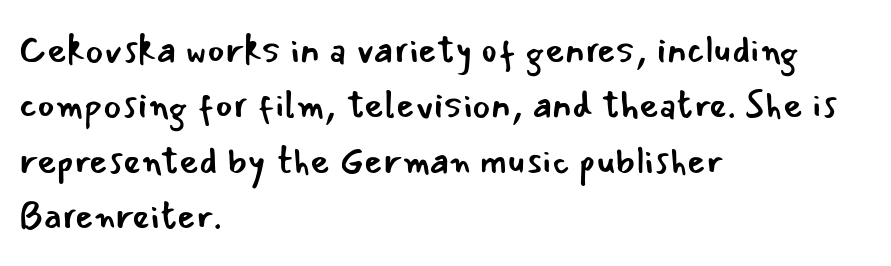
{"serif": "no", "italic": "no", "bold": "no", "weight": "regular", "width": "normal", "stroke_contrast": "low", "x_height": "small", "monospaced": "no", "underline": "no", "align": "left", "line_spacing": "normal", "line_spacing_ratio": 1.46, "letter_spacing": "normal", "letter_spacing_em": 0.0, "glyph_px": 38}
